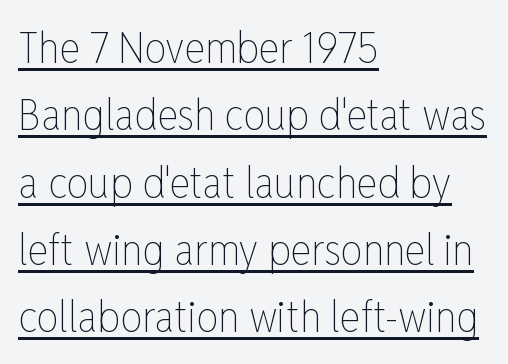
The image shows 44 px thin, condensed type, upright; set left-aligned, normal line spacing (1.53x), normal letter spacing, underlined; low stroke contrast and a medium x-height.
